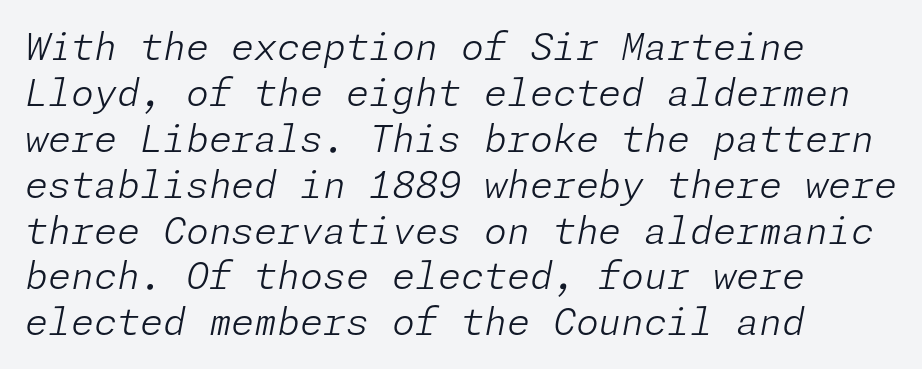
The image shows 37 px light type, italic (leaning right); set left-aligned, line spacing 1.24x, normal letter spacing, not underlined; low stroke contrast and a medium x-height.
